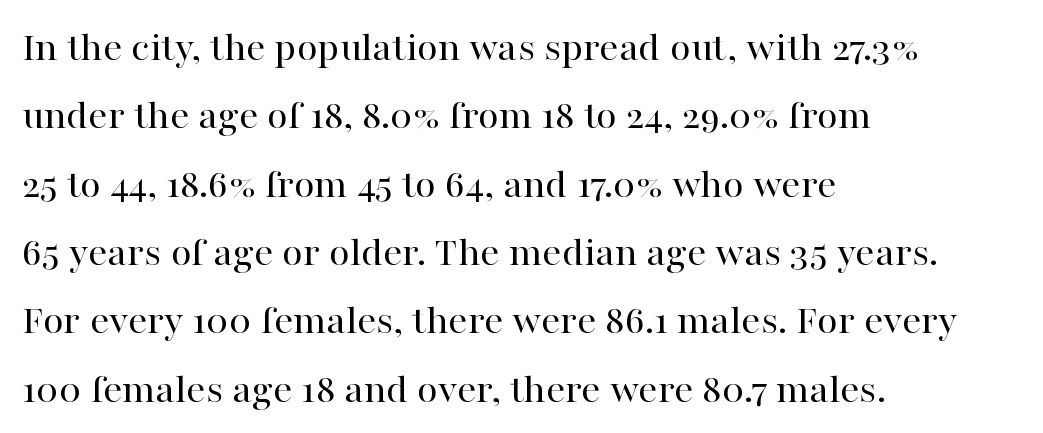
Italic? Not at all — the glyphs are vertical. Which margin do the lines hug? The left one — the right edge is uneven. The words here are not underlined. If you measured baseline to baseline, you'd find a middling distance. Each word holds together tightly as a unit, with standard inter-letter gaps.
